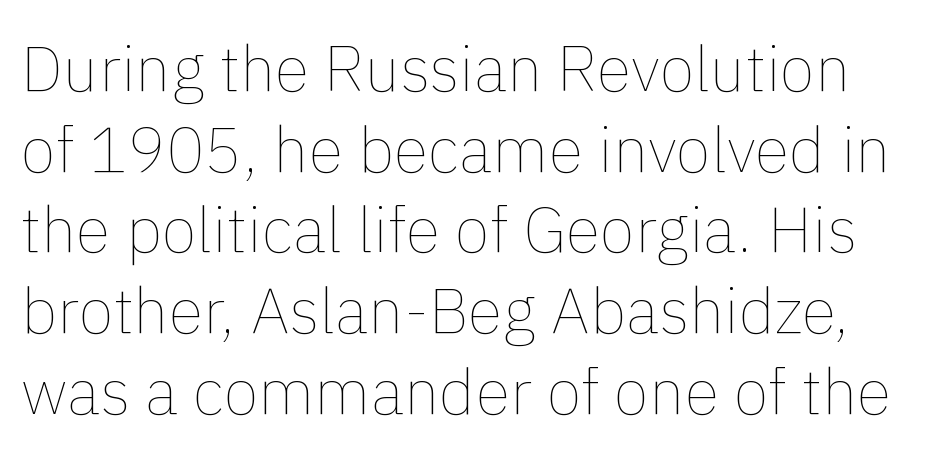
The gap between lines stays unmarked. These lines are rendered in a variable-pitch font. The typography opts for an upright posture over an oblique one. Whoever set this chose a conventional vertical rhythm.
